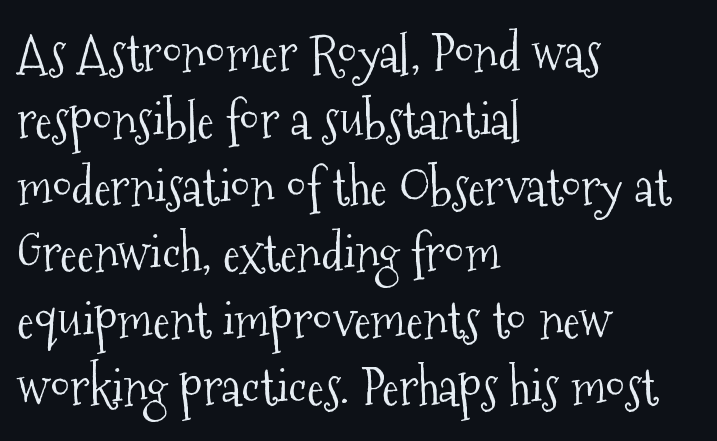
Weight: regular or lighter. Horizontal bands of white between lines are of average thickness. You could not count columns in this text — the font is proportionally spaced. Serifs: yes, visible at the terminals of the letterforms. The setting favours the left margin, as ordinary paragraphs usually do.
